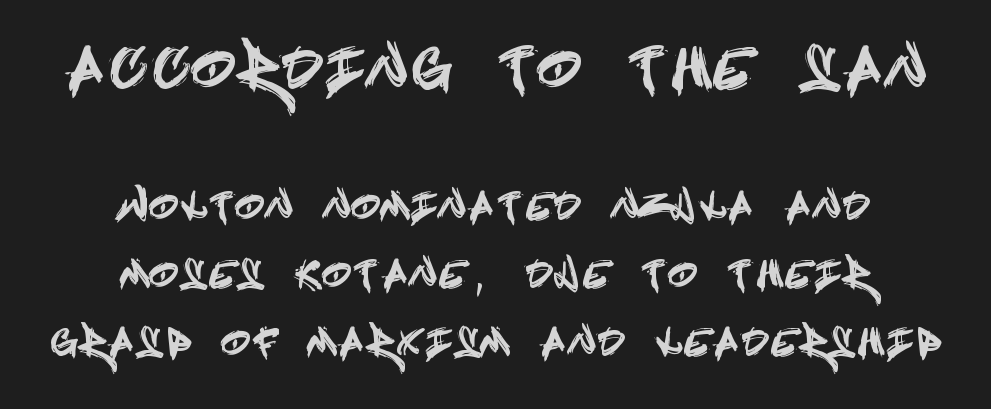
The image shows 54 px condensed sans-serif type; set centered, line spacing 1.89x, unusually wide letter spacing (+0.24 em), not underlined; the first (top) block is 1.5x larger; a large x-height.
